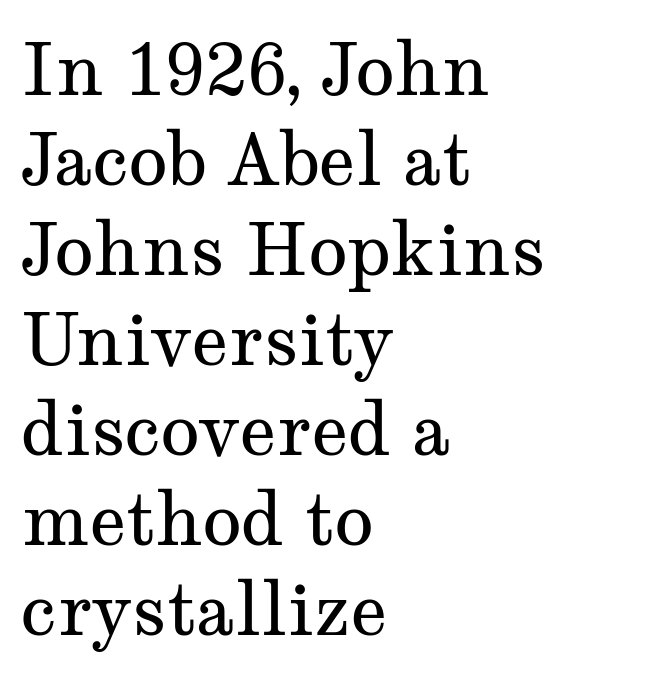
{"serif": "yes", "italic": "no", "bold": "no", "weight": "regular", "width": "wide", "stroke_contrast": "medium", "x_height": "medium", "monospaced": "no", "underline": "no", "align": "left", "line_spacing": "normal", "line_spacing_ratio": 1.25, "letter_spacing": "normal", "letter_spacing_em": 0.0, "glyph_px": 72}
